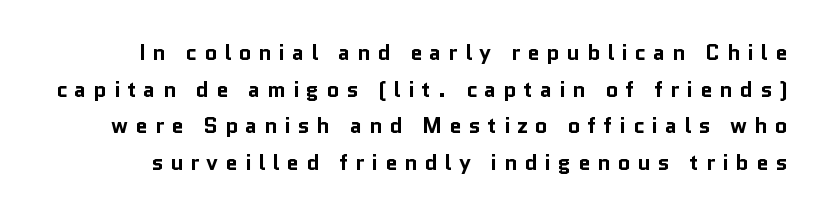
Q: Is the text bold? A: Yes.
Q: Is the text italic (slanted)? A: No, it is upright.
Q: Is the text underlined? A: No.
Q: Is the spacing between letters normal or unusually wide? A: Unusually wide.
Q: Is the spacing between lines tight, normal or loose? A: Normal.
